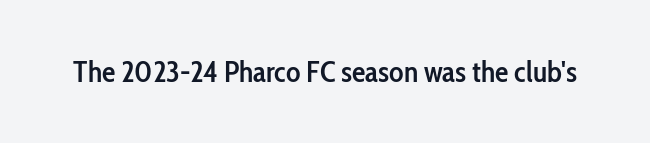
Q: Is the text bold? A: Semi-bold.
Q: Is the text italic (slanted)? A: No, it is upright.
Q: Is the typeface a serif or a sans-serif typeface? A: Sans-serif.
Q: Is the text underlined? A: No.
Q: Is the spacing between letters normal or unusually wide? A: Normal.
Q: Width (condensed, normal, or wide)? A: Condensed.
Q: Stroke contrast? A: Low.
Q: x-height? A: Medium.
Q: Monospaced? A: No.
